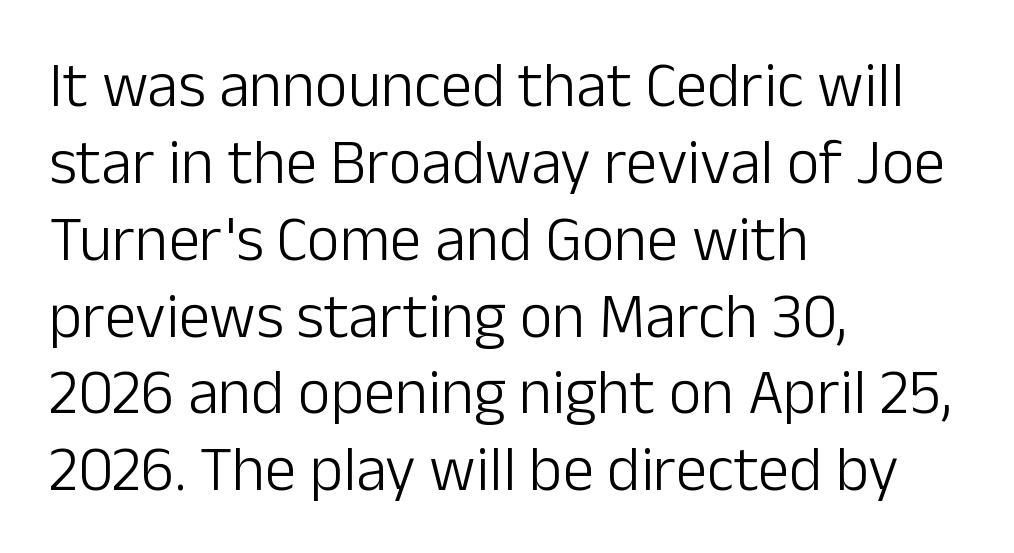
{"serif": "no", "italic": "no", "bold": "no", "weight": "light", "width": "normal", "stroke_contrast": "low", "x_height": "medium", "monospaced": "no", "underline": "no", "align": "left", "line_spacing_ratio": 1.22, "letter_spacing": "normal", "letter_spacing_em": 0.0, "glyph_px": 63}
